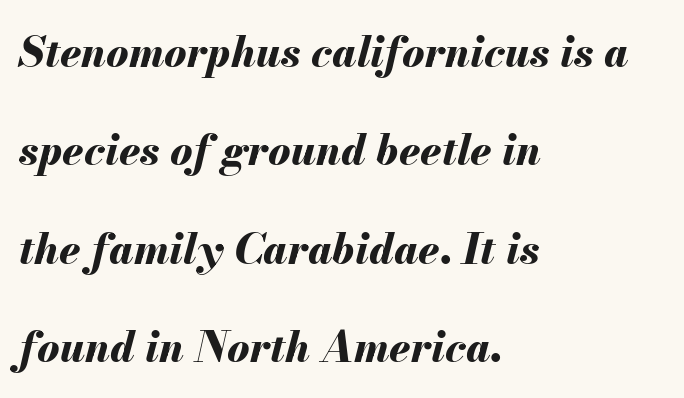
{"italic": "yes", "lean": "right", "slant_degrees": 13, "bold": "yes", "weight": "bold", "width": "normal", "stroke_contrast": "medium", "x_height": "small", "monospaced": "no", "underline": "no", "align": "left", "line_spacing": "loose", "line_spacing_ratio": 2.34, "letter_spacing": "normal", "letter_spacing_em": 0.0, "glyph_px": 42}
